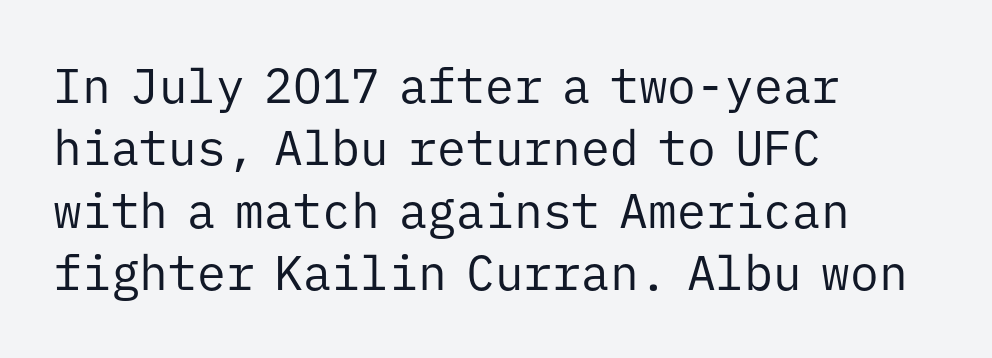
The image shows 48 px regular-weight sans-serif type, upright, monospaced; set left-aligned, normal line spacing (1.3x), normal letter spacing, not underlined; low stroke contrast and a medium x-height.
